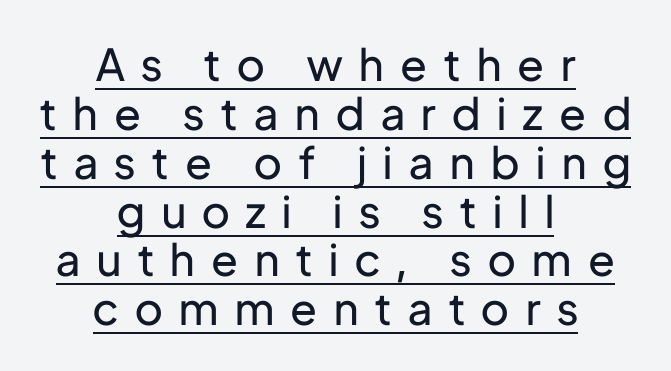
The image shows 44 px regular-weight sans-serif type, upright; set centered, tight line spacing (1.11x), unusually wide letter spacing (+0.38 em), underlined; low stroke contrast and a medium x-height.
